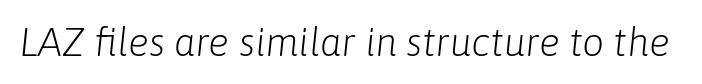
The letters sit at their default tracking, neither squeezed nor spread. Honestly, there is no underline to notice here at all. Each letter keeps its own natural width here, so spacing adapts to shape. This is not heavy type; no bold has been used. Style check: oblique.
